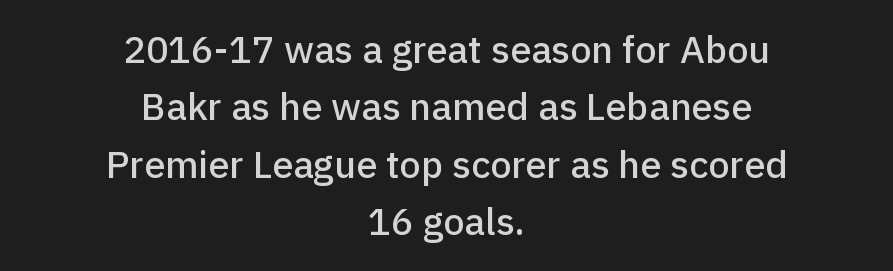
Q: Is the text italic (slanted)? A: No, it is upright.
Q: Is the typeface a serif or a sans-serif typeface? A: Sans-serif.
Q: Is the text underlined? A: No.
Q: How is the paragraph aligned? A: Centered.
Q: Is the spacing between letters normal or unusually wide? A: Normal.
Q: Is the spacing between lines tight, normal or loose? A: Normal.
Q: Width (condensed, normal, or wide)? A: Normal.
Q: Stroke contrast? A: Low.
Q: x-height? A: Medium.
Q: Monospaced? A: No.
